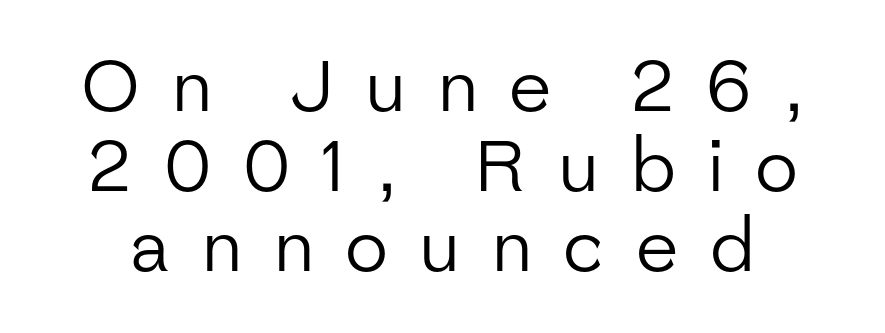
Each letter keeps its own natural width here, so spacing adapts to shape. Summary of vertical rhythm: compact, with narrow interline spacing. The strokes are not fattened; the text isn't bold. Posture: straight, roman, zero tilt.
